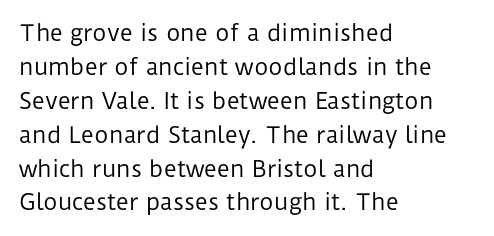
The image shows 22 px text type, upright; set left-aligned, normal line spacing (1.54x), normal letter spacing, not underlined.
